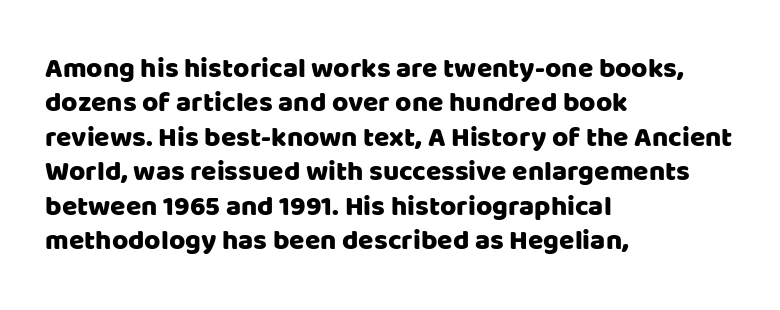
The image shows 28 px sans-serif type, upright; set left-aligned, line spacing 1.23x, normal letter spacing, not underlined; low stroke contrast and a large x-height.
